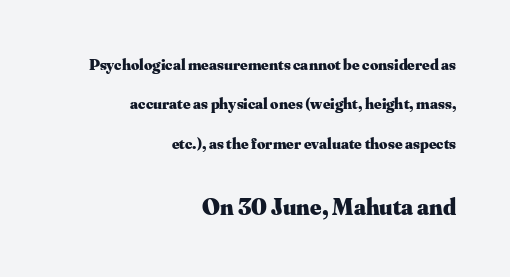
The image shows 24 px bold type, upright; set right-aligned, loose line spacing (2.46x), normal letter spacing, not underlined; the second (bottom) block is 1.5x larger.
